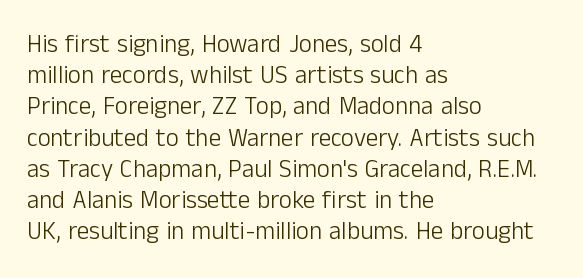
{"italic": "no", "bold": "no", "underline": "no", "align": "left", "line_spacing": "normal", "line_spacing_ratio": 1.25, "letter_spacing": "normal", "letter_spacing_em": 0.0, "glyph_px": 25}
